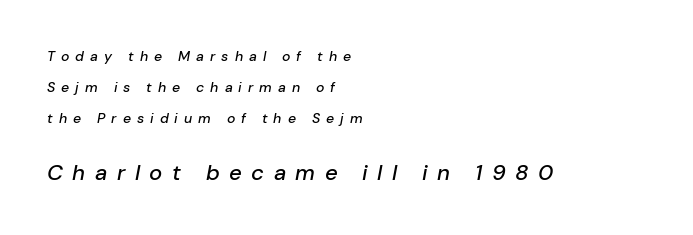
Would a proofreader flag this as italicized? Yes. Short and long lines alike share a common starting point at left. Short note: letters widely spaced. The passage shown stacks its lines with a broad gap.
